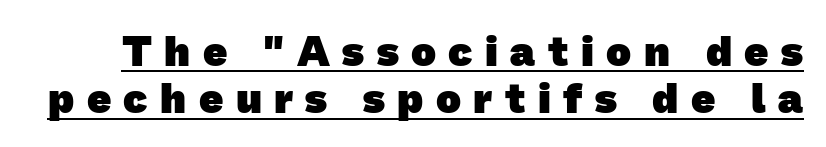
Q: Is the text bold? A: Yes.
Q: Is the typeface a serif or a sans-serif typeface? A: Sans-serif.
Q: Is the text underlined? A: Yes.
Q: Is the spacing between letters normal or unusually wide? A: Unusually wide.
Q: Is the spacing between lines tight, normal or loose? A: Tight.
Q: Width (condensed, normal, or wide)? A: Normal.
Q: Stroke contrast? A: Low.
Q: x-height? A: Medium.
Q: Monospaced? A: No.
